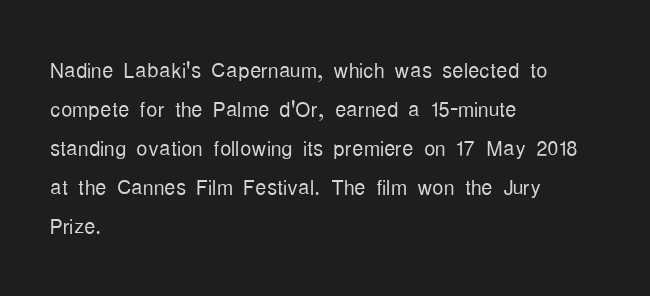
Q: Is the text bold? A: No.
Q: Is the text italic (slanted)? A: No, it is upright.
Q: Is the typeface a serif or a sans-serif typeface? A: Sans-serif.
Q: Is the text underlined? A: No.
Q: How is the paragraph aligned? A: Left-aligned.
Q: Is the spacing between letters normal or unusually wide? A: Normal.
Q: Is the spacing between lines tight, normal or loose? A: Normal.
Q: Width (condensed, normal, or wide)? A: Condensed.
Q: Stroke contrast? A: Low.
Q: x-height? A: Medium.
Q: Monospaced? A: No.
